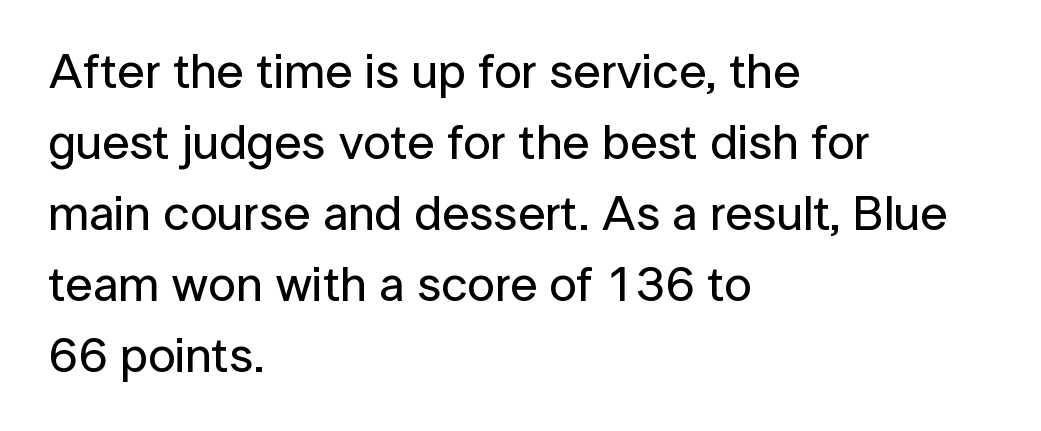
Words appear dense and cohesive because spacing is normal. Every stem runs plumb, perpendicular to the baseline. The characters display no serif detailing; their extremities are plain. These lines are rendered in a variable-pitch font. The ragged edge is on the right, which tells us the setting is flush left.
